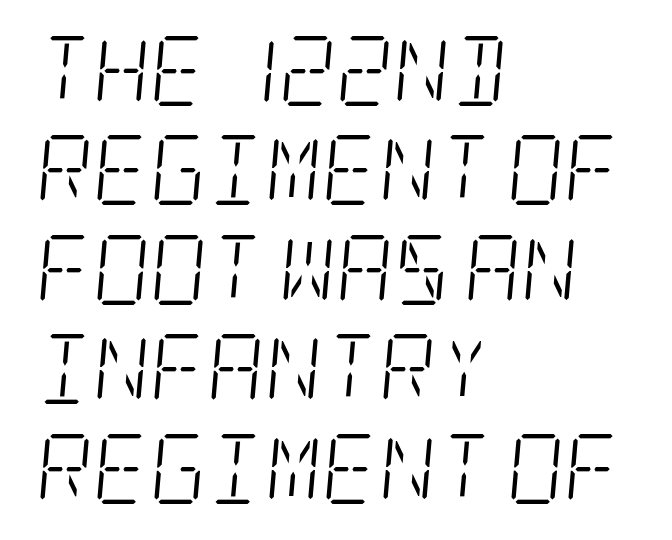
Classification — serif. Tracking here is standard; glyphs follow each other at the usual distance. The face used here has a pronounced slope to its letters. Is the type heavy? It reads as light-to-regular instead. The passage shown is not underscored anywhere.
